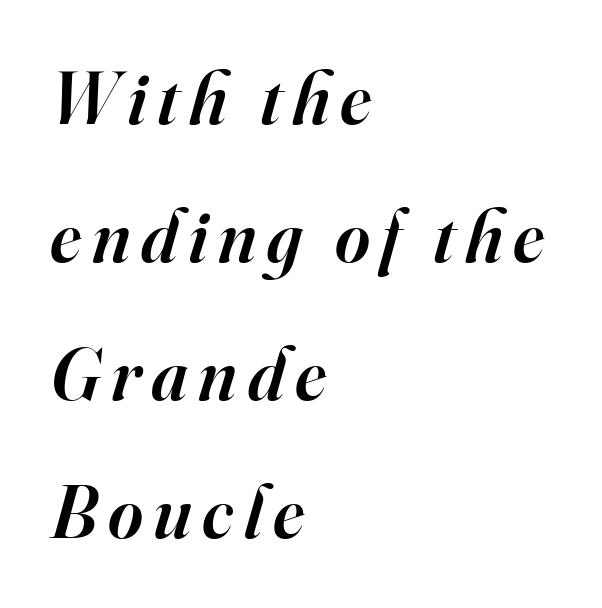
Q: Is the text bold? A: Semi-bold.
Q: Is the text italic (slanted)? A: Yes, it leans right by about 16 degrees.
Q: Is the typeface a serif or a sans-serif typeface? A: Serif.
Q: Is the text underlined? A: No.
Q: How is the paragraph aligned? A: Left-aligned.
Q: Width (condensed, normal, or wide)? A: Normal.
Q: Stroke contrast? A: High.
Q: x-height? A: Small.
Q: Monospaced? A: No.
